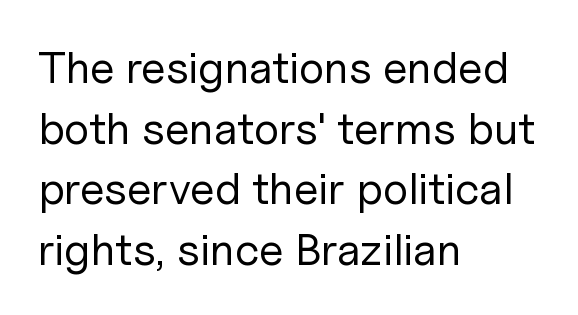
Character widths vary here, with narrow letters taking less room than wide ones. The passage shown has conventional tracking throughout. If you drew a ruler down the left edge, every line would touch it. In terms of leading, this rendering sits right in the middle.
